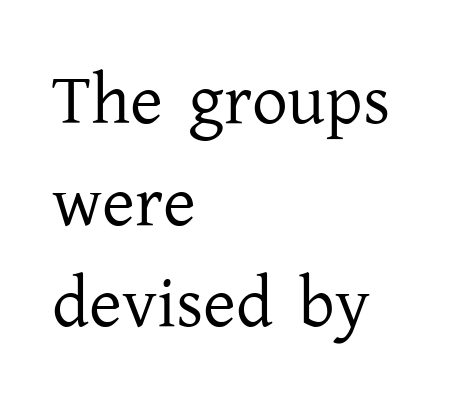
{"serif": "yes", "italic": "no", "bold": "no", "weight": "regular", "width": "normal", "stroke_contrast": "low", "x_height": "medium", "monospaced": "no", "underline": "no", "align": "left", "line_spacing": "normal", "line_spacing_ratio": 1.43, "letter_spacing": "normal", "letter_spacing_em": 0.0, "glyph_px": 71}
